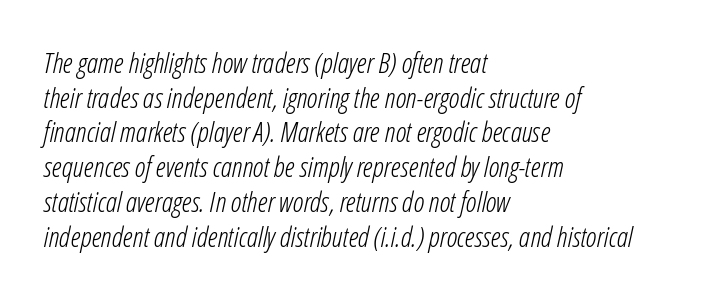
The image shows 28 px light, condensed type, italic (leaning right); set left-aligned, line spacing 1.24x, normal letter spacing, not underlined; low stroke contrast and a medium x-height.
